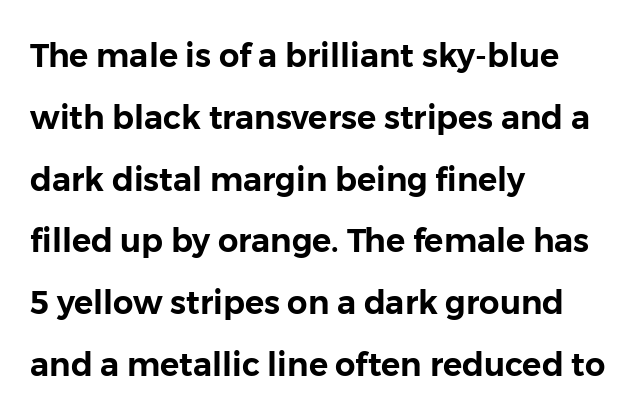
{"serif": "no", "italic": "no", "width": "normal", "stroke_contrast": "low", "x_height": "medium", "monospaced": "no", "underline": "no", "align": "left", "line_spacing": "loose", "line_spacing_ratio": 1.93, "letter_spacing": "normal", "letter_spacing_em": 0.0, "glyph_px": 32}
